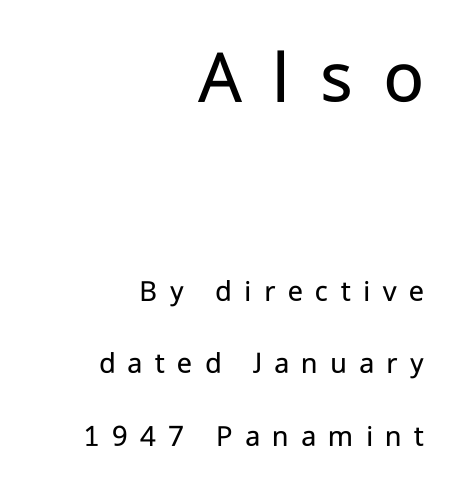
Q: Is the text bold? A: No.
Q: Is the text italic (slanted)? A: No, it is upright.
Q: Is the typeface a serif or a sans-serif typeface? A: Sans-serif.
Q: Is the text underlined? A: No.
Q: How is the paragraph aligned? A: Right-aligned.
Q: Is the spacing between letters normal or unusually wide? A: Unusually wide.
Q: Is the spacing between lines tight, normal or loose? A: Loose.
Q: Which block of text is set in a larger size, the first (top) or the second (bottom)? A: The first (top) one.
Q: Width (condensed, normal, or wide)? A: Normal.
Q: Stroke contrast? A: Low.
Q: x-height? A: Medium.
Q: Monospaced? A: No.
